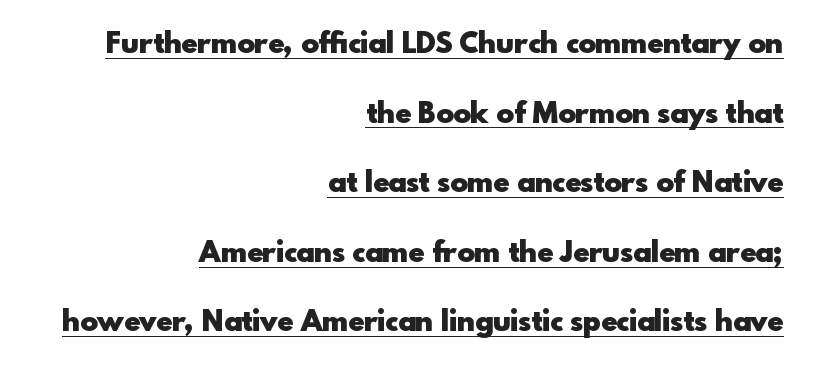
The image shows 29 px heavy sans-serif type, upright; set right-aligned, loose line spacing (2.4x), normal letter spacing, underlined; a small x-height.
